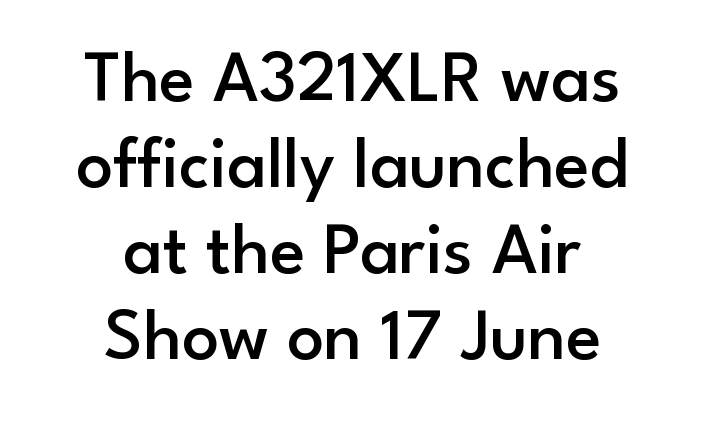
{"serif": "no", "italic": "no", "bold": "semi", "weight": "semibold", "width": "normal", "stroke_contrast": "low", "x_height": "small", "monospaced": "no", "underline": "no", "align": "center", "line_spacing_ratio": 1.18, "letter_spacing": "normal", "letter_spacing_em": 0.0, "glyph_px": 73}
